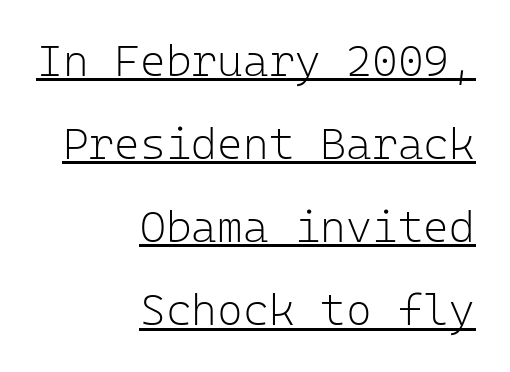
Every character here occupies the same horizontal width, giving the sample a typewriter-like rhythm. Glance below the letters and you will spot a drawn line. Are there feet on the stems? There aren't — it's a sans. No chunkiness to these letters — they're not bold. One-word summary of the alignment: right. Ordinary non-slanted type is in use.
